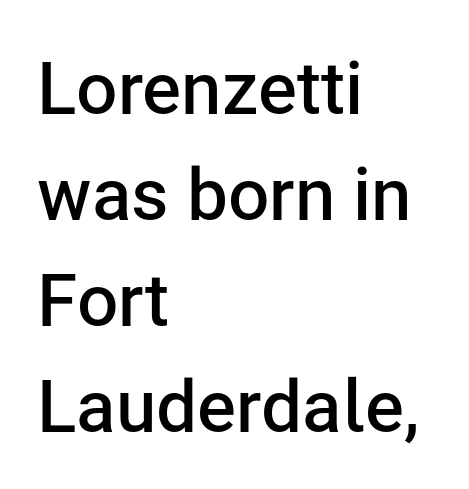
{"serif": "no", "italic": "no", "bold": "semi", "weight": "semibold", "width": "normal", "stroke_contrast": "low", "x_height": "medium", "monospaced": "no", "underline": "no", "align": "left", "line_spacing": "normal", "line_spacing_ratio": 1.45, "letter_spacing": "normal", "letter_spacing_em": 0.0, "glyph_px": 73}
